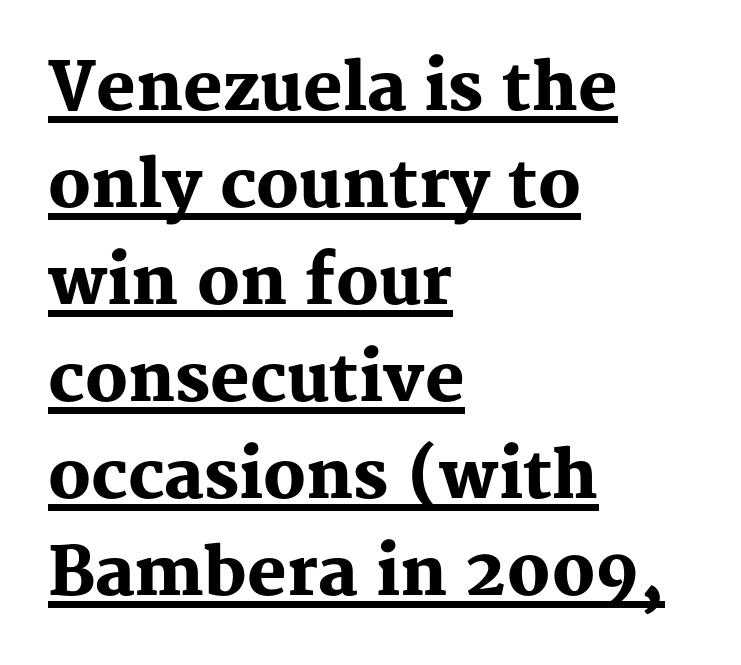
{"serif": "yes", "italic": "no", "bold": "yes", "weight": "heavy", "width": "normal", "stroke_contrast": "medium", "x_height": "medium", "monospaced": "no", "underline": "yes", "align": "left", "line_spacing": "normal", "line_spacing_ratio": 1.47, "letter_spacing": "normal", "letter_spacing_em": 0.0, "glyph_px": 66}
